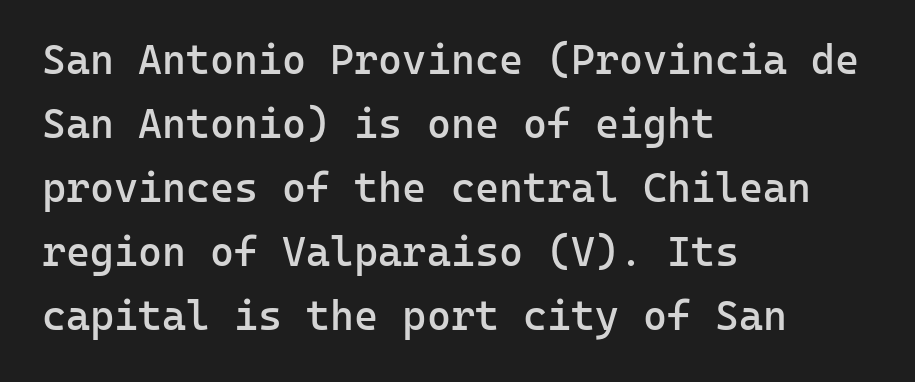
Q: Is the text bold? A: Semi-bold.
Q: Is the text italic (slanted)? A: No, it is upright.
Q: Is the typeface a serif or a sans-serif typeface? A: Sans-serif.
Q: Is the text underlined? A: No.
Q: How is the paragraph aligned? A: Left-aligned.
Q: Is the spacing between letters normal or unusually wide? A: Normal.
Q: Is the spacing between lines tight, normal or loose? A: Normal.
Q: Width (condensed, normal, or wide)? A: Normal.
Q: Stroke contrast? A: Low.
Q: x-height? A: Medium.
Q: Monospaced? A: Yes.
